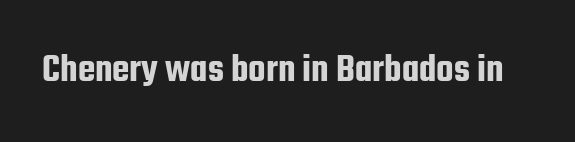
Q: Is the text italic (slanted)? A: No, it is upright.
Q: Is the typeface a serif or a sans-serif typeface? A: Sans-serif.
Q: Is the text underlined? A: No.
Q: Is the spacing between letters normal or unusually wide? A: Normal.
Q: Width (condensed, normal, or wide)? A: Condensed.
Q: Stroke contrast? A: Low.
Q: x-height? A: Medium.
Q: Monospaced? A: No.
